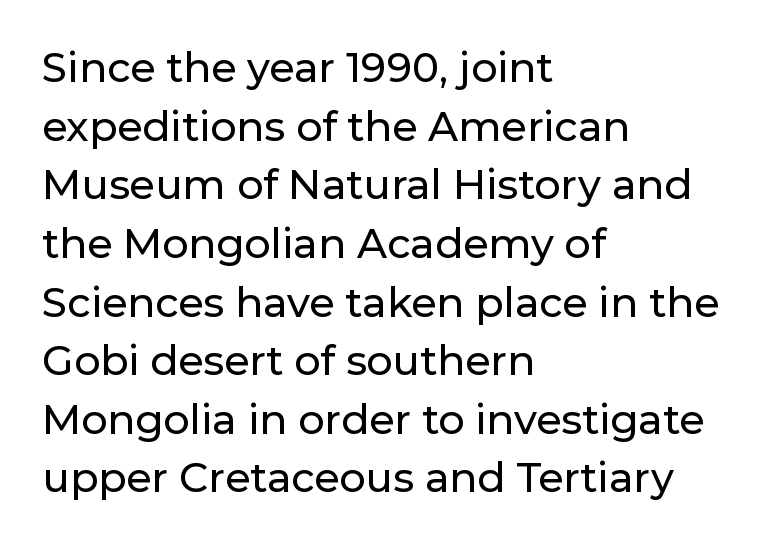
{"serif": "no", "italic": "no", "width": "normal", "stroke_contrast": "low", "x_height": "medium", "monospaced": "no", "underline": "no", "align": "left", "line_spacing": "normal", "line_spacing_ratio": 1.43, "letter_spacing": "normal", "letter_spacing_em": 0.0, "glyph_px": 41}
